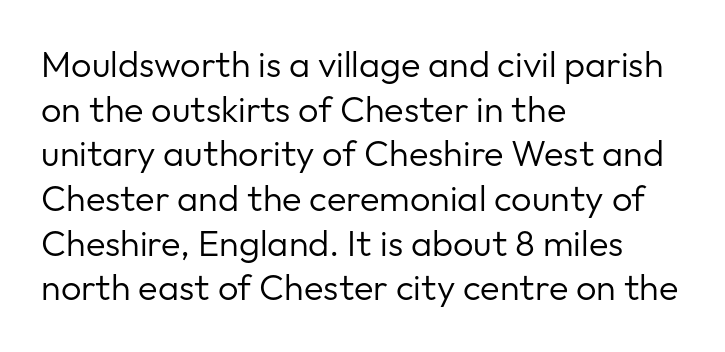
The image shows 36 px regular-weight sans-serif type, upright; set left-aligned, line spacing 1.24x, normal letter spacing, not underlined; low stroke contrast and a medium x-height.
